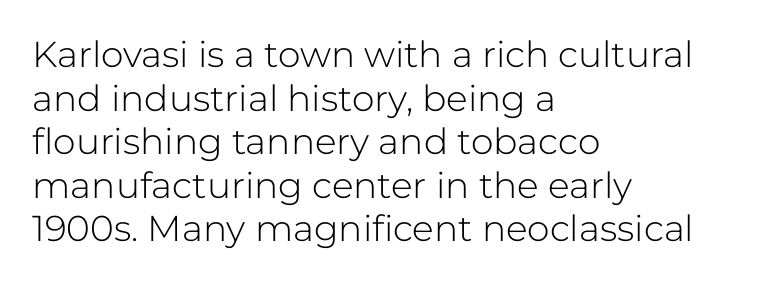
Q: Is the text bold? A: No.
Q: Is the text italic (slanted)? A: No, it is upright.
Q: Is the typeface a serif or a sans-serif typeface? A: Sans-serif.
Q: Is the text underlined? A: No.
Q: How is the paragraph aligned? A: Left-aligned.
Q: Is the spacing between letters normal or unusually wide? A: Normal.
Q: Width (condensed, normal, or wide)? A: Normal.
Q: Stroke contrast? A: Low.
Q: x-height? A: Medium.
Q: Monospaced? A: No.
